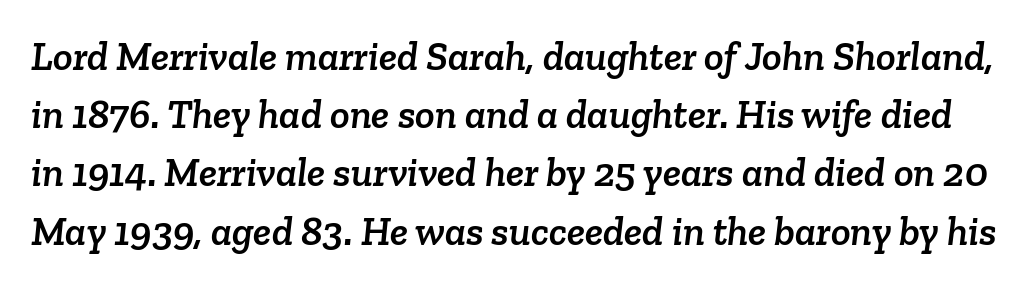
The specimen omits any rule beneath the text block's lines. The leading is moderate, giving the passage an even texture. Does extra space separate the letters? No, they use regular spacing. The face used here is proportionally spaced, like ordinary book or web type. In terms of letterform style, serifs are clearly present.
